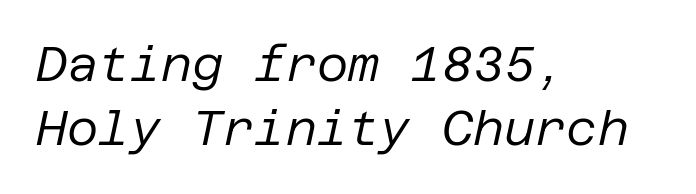
{"italic": "yes", "lean": "right", "slant_degrees": 12, "bold": "no", "weight": "regular", "width": "normal", "stroke_contrast": "low", "x_height": "large", "underline": "no", "align": "left", "line_spacing": "normal", "line_spacing_ratio": 1.34, "letter_spacing": "normal", "letter_spacing_em": 0.0, "glyph_px": 48}
